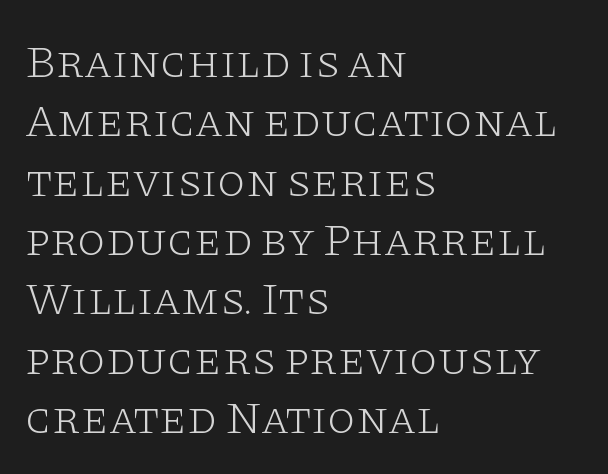
The letters carry serifs — small finishing strokes at the ends of their stems. Unbolded letterforms with no extra heft. Character widths vary here, with narrow letters taking less room than wide ones. Bare-footed words on every line.
